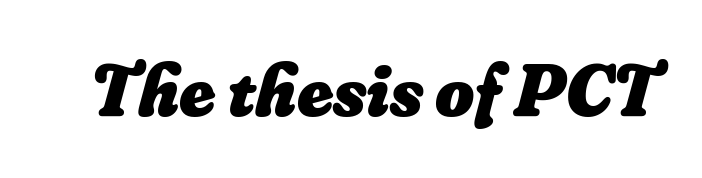
The image shows 75 px heavy type; set normal letter spacing, not underlined; low stroke contrast and a small x-height.
